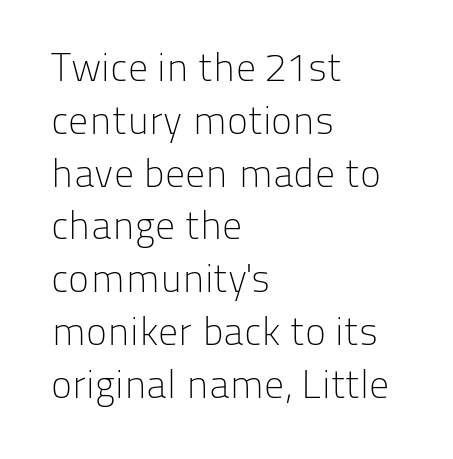
The type family on display is of the sans-serif kind. The passage shown has conventional tracking throughout. The typesetter chose a ragged-right arrangement here. Stems here are at most as thick as an everyday book face. This sample has the flowing, uneven cadence of proportional lettering.
